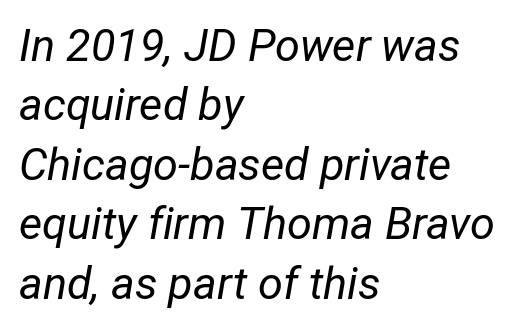
{"italic": "yes", "lean": "right", "slant_degrees": 12, "bold": "no", "weight": "regular", "width": "condensed", "stroke_contrast": "low", "x_height": "medium", "monospaced": "no", "underline": "no", "align": "left", "line_spacing": "normal", "line_spacing_ratio": 1.32, "letter_spacing": "normal", "letter_spacing_em": 0.0, "glyph_px": 45}
